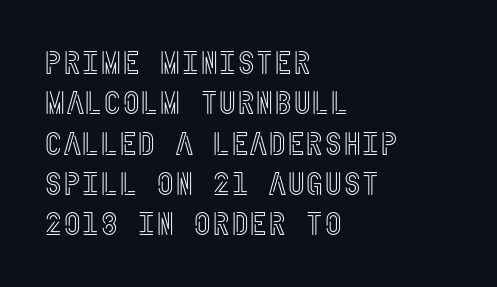
The designer left line spacing at the default. Plain, unruled lines of type. These lines are set flush left with a ragged right edge. No extra tracking has been applied to these lines. Posture: straight, roman, zero tilt.
